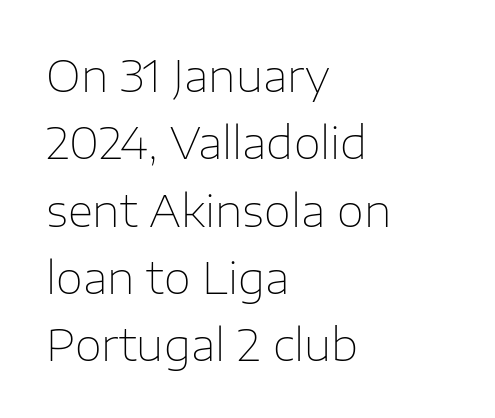
{"serif": "no", "italic": "no", "bold": "no", "weight": "thin", "width": "normal", "stroke_contrast": "low", "x_height": "medium", "monospaced": "no", "underline": "no", "align": "left", "line_spacing": "normal", "line_spacing_ratio": 1.53, "letter_spacing": "normal", "letter_spacing_em": 0.0, "glyph_px": 44}
